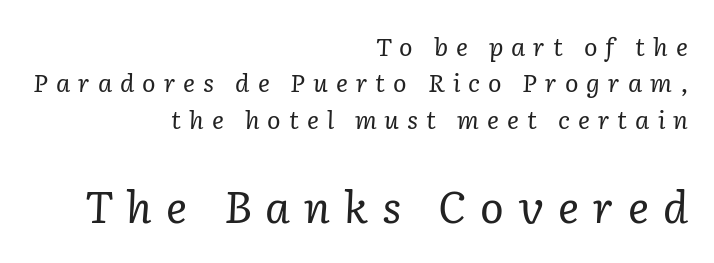
These lines have a slow, spaced-out rhythm from letter to letter. Honestly, there is no underline to notice here at all. Caption: multi-line text, flush right, ragged left. When letters slant like this, we call the style italic. Whoever set this chose a conventional vertical rhythm. The rendering uses natural spacing where letterforms have individual widths.
